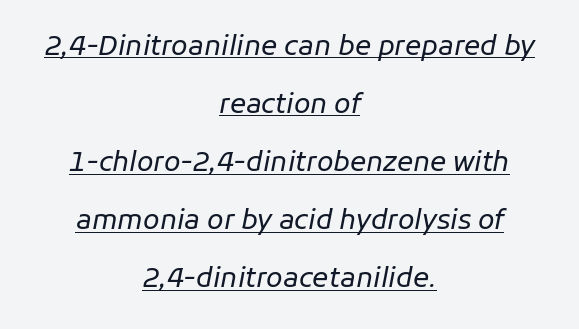
{"italic": "yes", "lean": "right", "slant_degrees": 11, "bold": "no", "underline": "yes", "align": "center", "line_spacing": "loose", "line_spacing_ratio": 2.15, "letter_spacing": "normal", "letter_spacing_em": 0.0, "glyph_px": 27}
